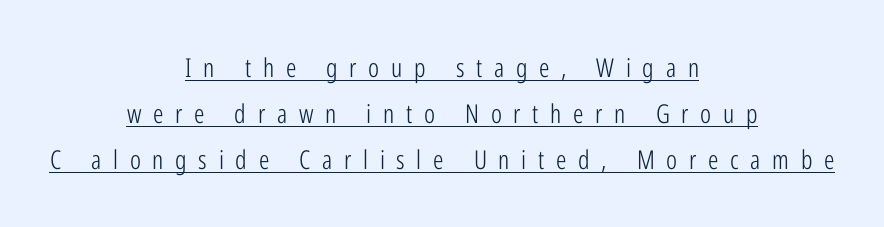
Q: Is the text bold? A: No.
Q: Is the text italic (slanted)? A: No, it is upright.
Q: Is the text underlined? A: Yes.
Q: How is the paragraph aligned? A: Centered.
Q: Is the spacing between letters normal or unusually wide? A: Unusually wide.
